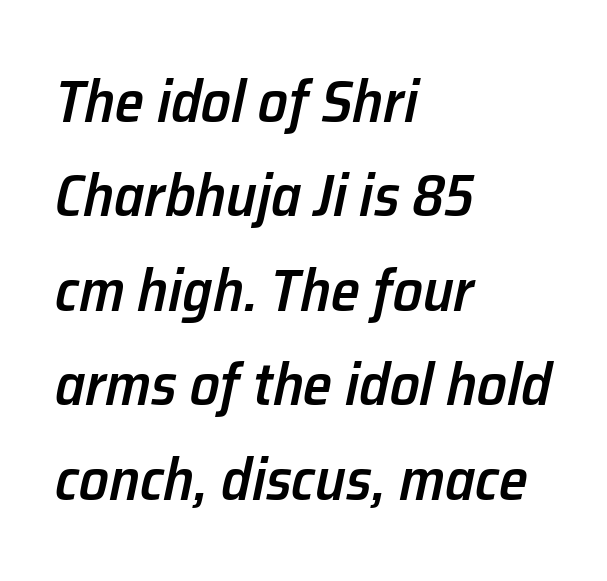
{"italic": "yes", "lean": "right", "slant_degrees": 12, "bold": "semi", "weight": "semibold", "width": "normal", "stroke_contrast": "low", "x_height": "medium", "monospaced": "no", "underline": "no", "align": "left", "line_spacing": "normal", "line_spacing_ratio": 1.6, "letter_spacing": "normal", "letter_spacing_em": 0.0, "glyph_px": 59}
